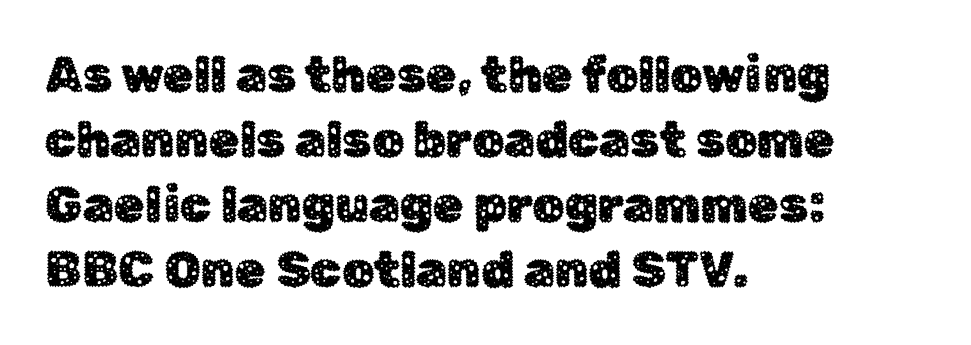
Q: Is the text italic (slanted)? A: No, it is upright.
Q: Is the typeface a serif or a sans-serif typeface? A: Sans-serif.
Q: Is the text underlined? A: No.
Q: How is the paragraph aligned? A: Left-aligned.
Q: Is the spacing between letters normal or unusually wide? A: Normal.
Q: Is the spacing between lines tight, normal or loose? A: Normal.
Q: Width (condensed, normal, or wide)? A: Normal.
Q: Stroke contrast? A: Low.
Q: x-height? A: Medium.
Q: Monospaced? A: No.
